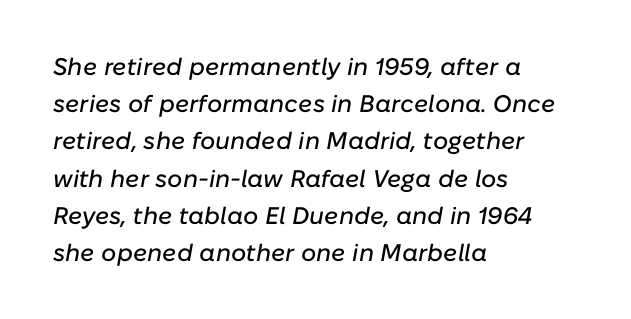
Q: Is the text italic (slanted)? A: Yes, it leans right by about 10 degrees.
Q: Is the text underlined? A: No.
Q: How is the paragraph aligned? A: Left-aligned.
Q: Is the spacing between letters normal or unusually wide? A: Normal.
Q: Is the spacing between lines tight, normal or loose? A: Normal.
